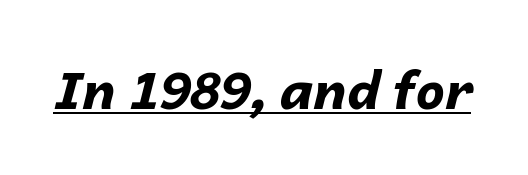
Q: Is the text bold? A: Yes.
Q: Is the text italic (slanted)? A: Yes, it leans right by about 14 degrees.
Q: Is the text underlined? A: Yes.
Q: Is the spacing between letters normal or unusually wide? A: Normal.
Q: Width (condensed, normal, or wide)? A: Normal.
Q: Stroke contrast? A: Low.
Q: x-height? A: Medium.
Q: Monospaced? A: No.
